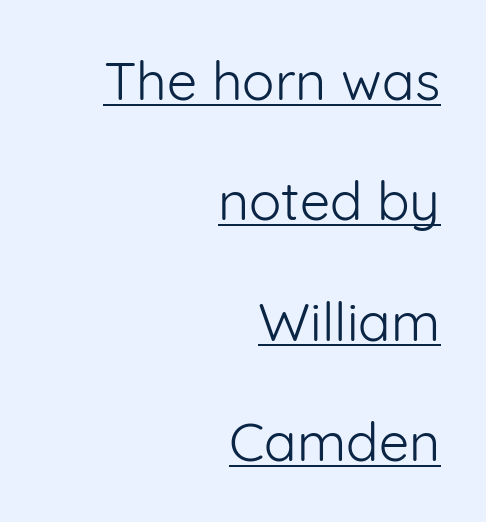
Q: Is the text bold? A: No.
Q: Is the text italic (slanted)? A: No, it is upright.
Q: Is the typeface a serif or a sans-serif typeface? A: Sans-serif.
Q: Is the text underlined? A: Yes.
Q: How is the paragraph aligned? A: Right-aligned.
Q: Is the spacing between letters normal or unusually wide? A: Normal.
Q: Is the spacing between lines tight, normal or loose? A: Loose.
Q: Width (condensed, normal, or wide)? A: Normal.
Q: Stroke contrast? A: Low.
Q: x-height? A: Medium.
Q: Monospaced? A: No.
